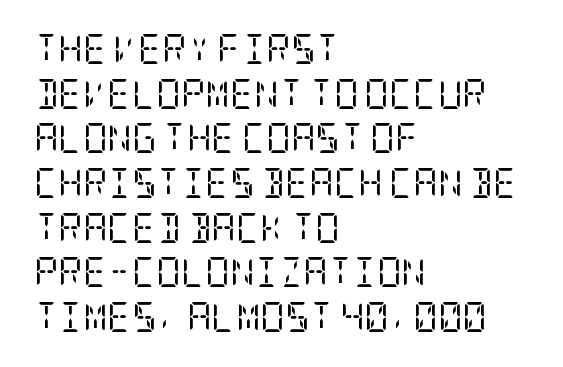
The image shows 30 px regular-weight, condensed serif type, upright; set left-aligned, normal line spacing (1.49x), normal letter spacing, not underlined; low stroke contrast and a large x-height.
